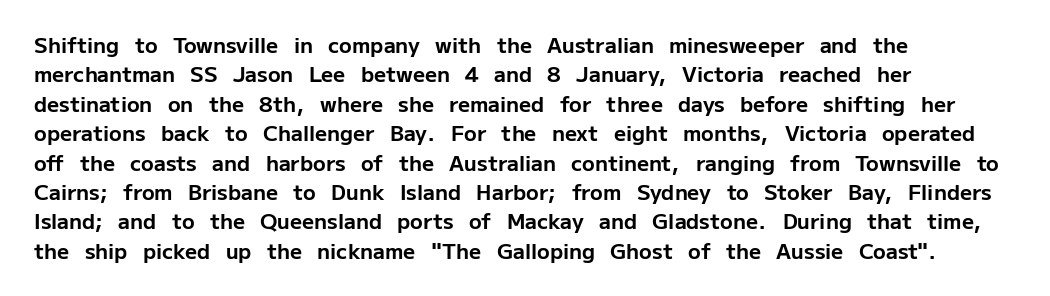
The image shows 21 px bold type, upright; set left-aligned, normal line spacing (1.4x), normal letter spacing, not underlined.
